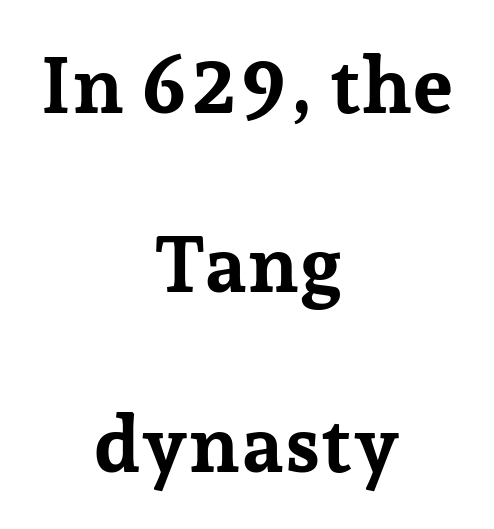
Q: Is the text bold? A: Yes.
Q: Is the text italic (slanted)? A: No, it is upright.
Q: Is the typeface a serif or a sans-serif typeface? A: Serif.
Q: Is the text underlined? A: No.
Q: How is the paragraph aligned? A: Centered.
Q: Is the spacing between letters normal or unusually wide? A: Normal.
Q: Is the spacing between lines tight, normal or loose? A: Loose.
Q: Width (condensed, normal, or wide)? A: Normal.
Q: Stroke contrast? A: Low.
Q: x-height? A: Medium.
Q: Monospaced? A: No.
